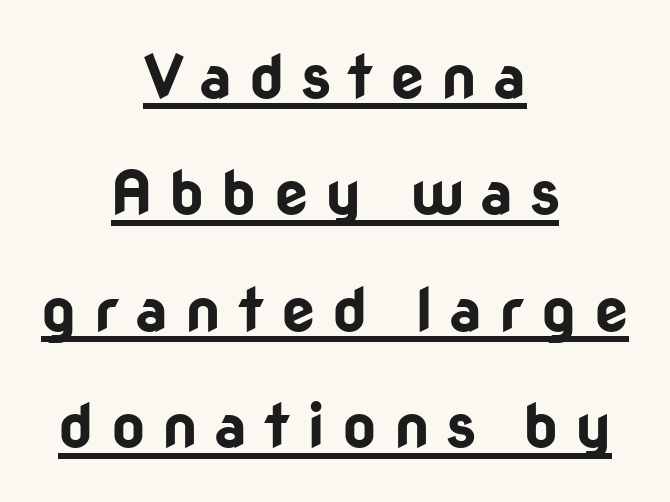
The image shows 60 px bold sans-serif type, upright; set centered, loose line spacing (1.94x), unusually wide letter spacing (+0.28 em), underlined; low stroke contrast and a medium x-height.
